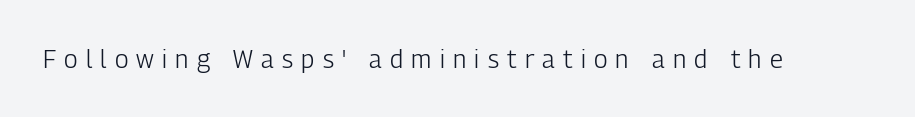
The image shows 25 px text type, upright; set unusually wide letter spacing (+0.33 em), not underlined.
